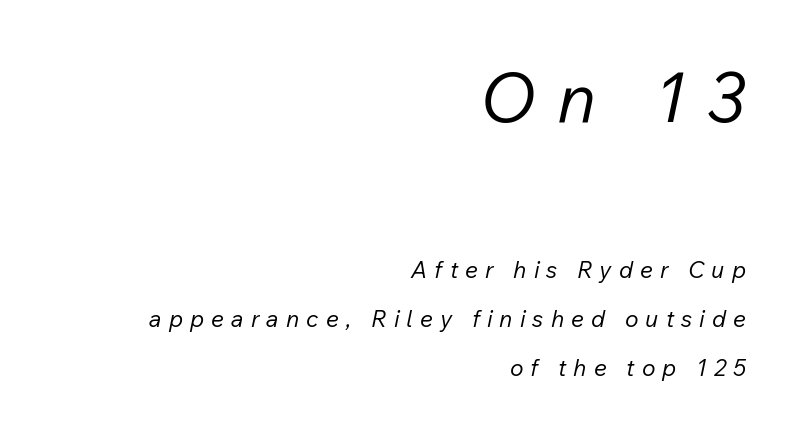
The image shows 68 px regular-weight type, italic (leaning right); set right-aligned, loose line spacing (2.15x), unusually wide letter spacing (+0.31 em), not underlined; the first (top) block is 2.96x larger; low stroke contrast and a medium x-height.
